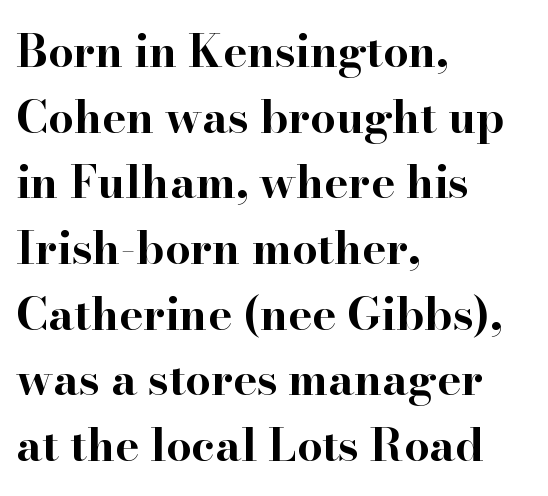
The letters stand upright; this is a roman face. The rendering keeps characters at their native spacing. Type without underlining. Every letter is thick-stroked: bold, no question. Yep, those are serifs on the letters. The letters advance in unequal steps, a hallmark of proportional type.
